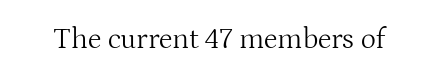
{"serif": "yes", "italic": "no", "bold": "no", "weight": "light", "width": "normal", "stroke_contrast": "medium", "x_height": "medium", "monospaced": "no", "underline": "no", "letter_spacing": "normal", "letter_spacing_em": 0.0, "glyph_px": 29}
